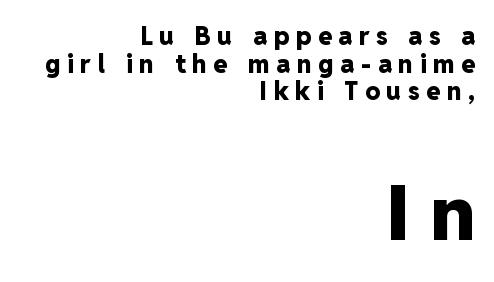
The lower block of text is set noticeably larger than the block above it. Every row of glyphs terminates at an identical x-position on the right. Someone cranked the tracking dial way up on this one. Type style note: lacks serifs.
